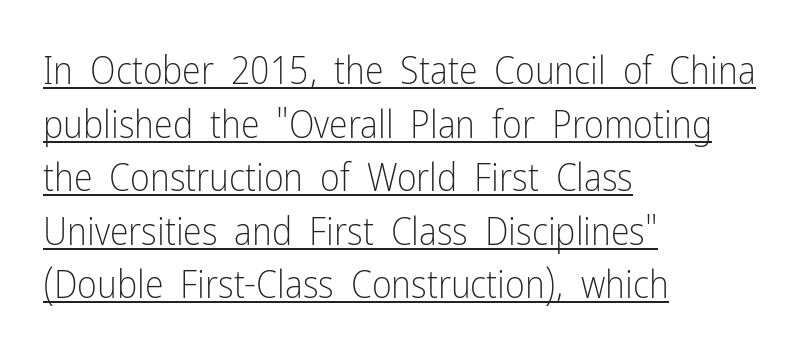
The typeface chosen for these lines omits serifs. Honestly, the letter spacing is just normal — you wouldn't notice it. The compositor pushed each line to the left boundary. The strokes are not fattened; the text isn't bold. Every word sits above its own underline. Varying glyph widths throughout — classic text-font behaviour.
